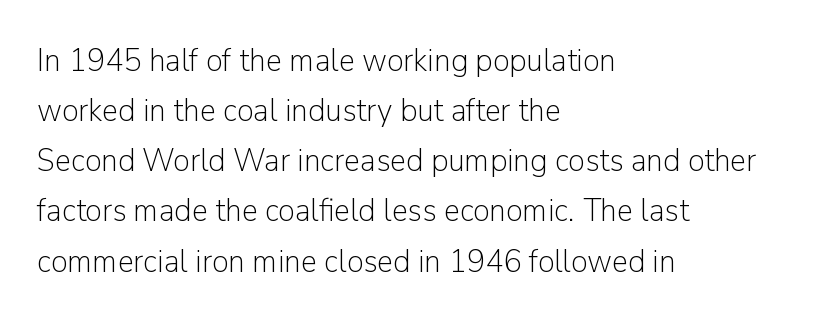
The image shows 33 px light sans-serif type, upright; set left-aligned, normal line spacing (1.52x), normal letter spacing, not underlined; low stroke contrast and a medium x-height.
